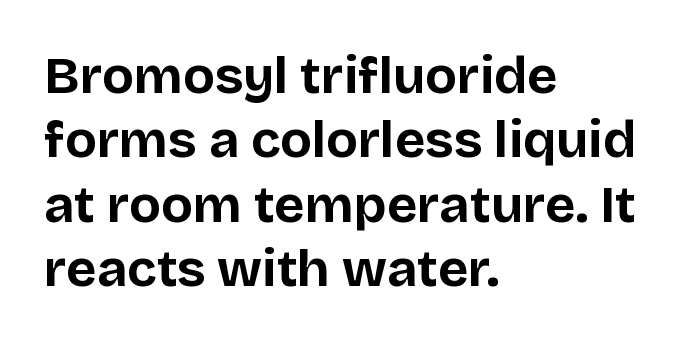
Vertical strokes here are truly vertical. The sample has been set heavy, in full bold. A student would call this left alignment; a typographer would say flush left, rag right. Caption: standard tracking, unaltered. Unmarked baselines from the first word to the last.
